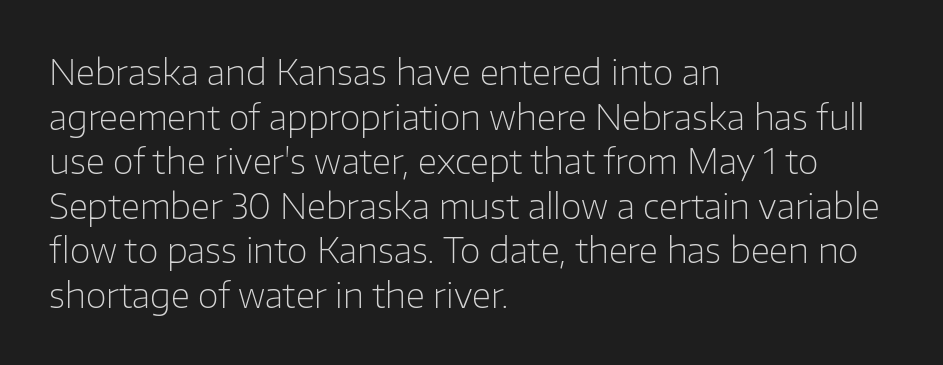
The image shows 34 px light sans-serif type, upright; set left-aligned, normal line spacing (1.31x), normal letter spacing, not underlined; low stroke contrast and a medium x-height.
